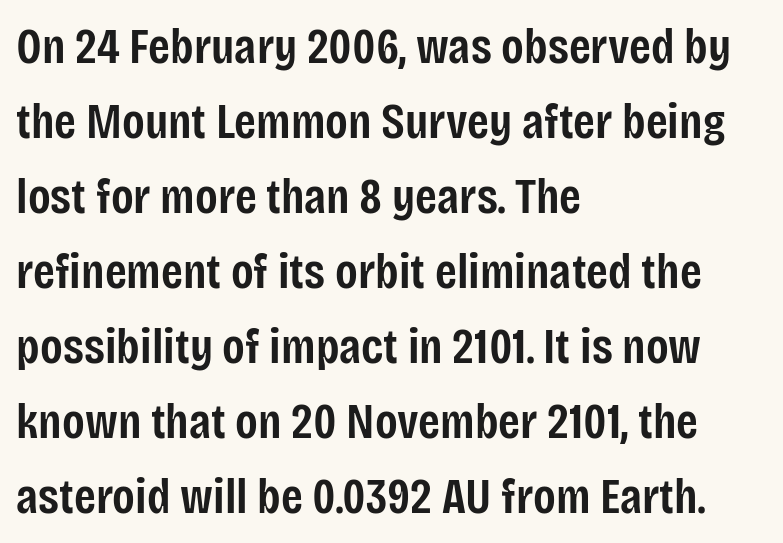
{"serif": "no", "italic": "no", "bold": "semi", "weight": "semibold", "width": "condensed", "stroke_contrast": "low", "x_height": "large", "monospaced": "no", "underline": "no", "align": "left", "line_spacing": "normal", "line_spacing_ratio": 1.5, "letter_spacing": "normal", "letter_spacing_em": 0.0, "glyph_px": 50}
